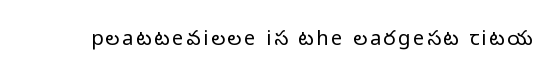
{"italic": "no", "bold": "no", "underline": "no", "glyph_px": 20}
